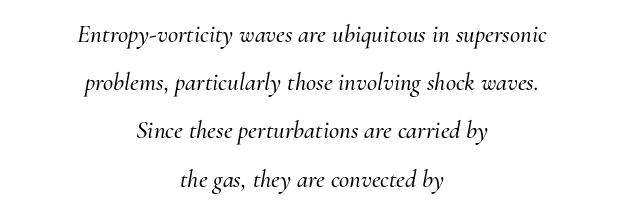
The image shows 25 px text type, italic (leaning right); set centered, loose line spacing (1.93x), normal letter spacing, not underlined.
